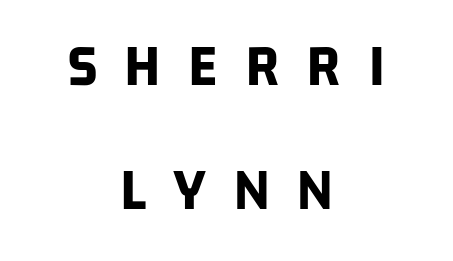
Q: Is the text bold? A: Yes.
Q: Is the typeface a serif or a sans-serif typeface? A: Sans-serif.
Q: Is the text underlined? A: No.
Q: How is the paragraph aligned? A: Centered.
Q: Is the spacing between letters normal or unusually wide? A: Unusually wide.
Q: Is the spacing between lines tight, normal or loose? A: Loose.
Q: Width (condensed, normal, or wide)? A: Condensed.
Q: Stroke contrast? A: Low.
Q: x-height? A: Large.
Q: Monospaced? A: No.
